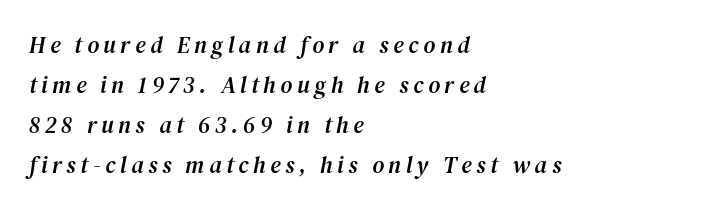
What stands out about the letter spacing? Its width — letters are far apart. Characters are canted at an angle relative to the baseline's perpendicular. Horizontally, the lines are justified to the leading edge only. The baseline area is clear.
